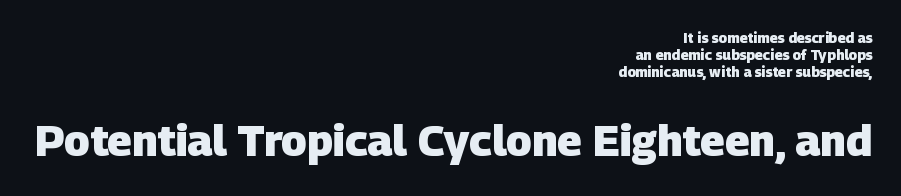
The image shows 43 px heavy sans-serif type; set right-aligned, line spacing 1.21x, normal letter spacing, not underlined; the second (bottom) block is 3.07x larger; low stroke contrast and a large x-height.
